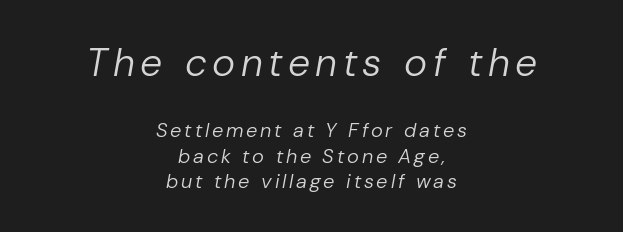
Q: Is the text bold? A: No.
Q: Is the text italic (slanted)? A: Yes, it leans right by about 10 degrees.
Q: Is the text underlined? A: No.
Q: How is the paragraph aligned? A: Centered.
Q: Is the spacing between lines tight, normal or loose? A: Normal.
Q: Which block of text is set in a larger size, the first (top) or the second (bottom)? A: The first (top) one.
Q: Width (condensed, normal, or wide)? A: Normal.
Q: Stroke contrast? A: Low.
Q: x-height? A: Medium.
Q: Monospaced? A: No.
